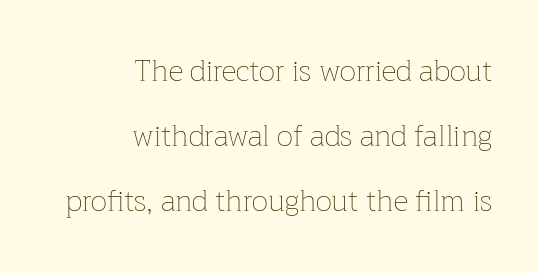
The image shows 29 px thin type, upright; set right-aligned, loose line spacing (2.24x), normal letter spacing, not underlined; low stroke contrast and a medium x-height.
